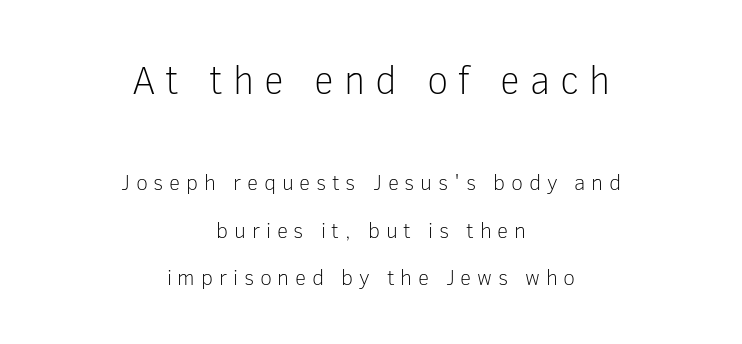
{"serif": "no", "italic": "no", "bold": "no", "weight": "light", "width": "normal", "stroke_contrast": "low", "x_height": "medium", "monospaced": "no", "underline": "no", "align": "center", "line_spacing": "loose", "line_spacing_ratio": 2.16, "letter_spacing": "wide", "letter_spacing_em": 0.26, "larger_block": "first", "size_ratio": 1.77, "glyph_px": 39}
